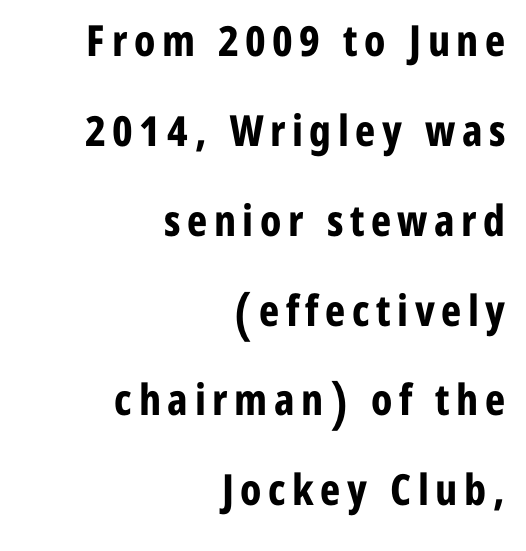
{"serif": "no", "italic": "no", "bold": "yes", "weight": "bold", "width": "condensed", "stroke_contrast": "low", "x_height": "medium", "monospaced": "no", "underline": "no", "align": "right", "line_spacing": "loose", "line_spacing_ratio": 2.09, "glyph_px": 43}
